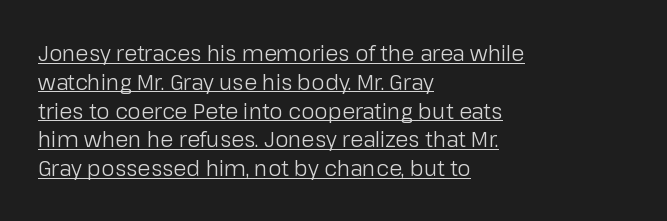
In designer terms, the underline attribute is active on this setting. Is the type heavy? It reads as light-to-regular instead. Vertically, the passage feels balanced, rows spaced as you'd expect. Is there any slant? The stems are plumb. The gaps between neighbouring characters are ordinary and unremarkable.
